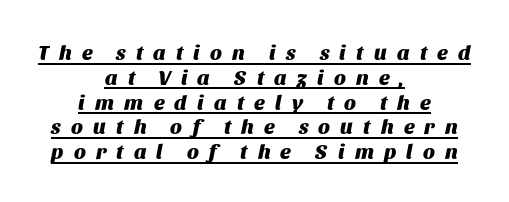
Caption: expanded tracking, letters set apart. It's the slanting kind of type. Glance below the letters and you will spot a drawn line. Where is the straight margin? There isn't one; the lines are centered. Every letter is thick-stroked: bold, no question.
